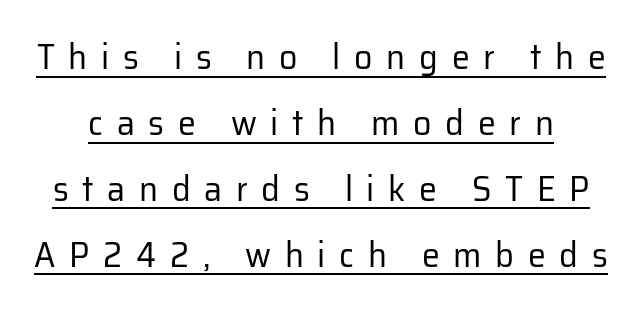
The image shows 36 px regular-weight sans-serif type, upright; set line spacing 1.83x, unusually wide letter spacing (+0.38 em), underlined; low stroke contrast and a medium x-height.
